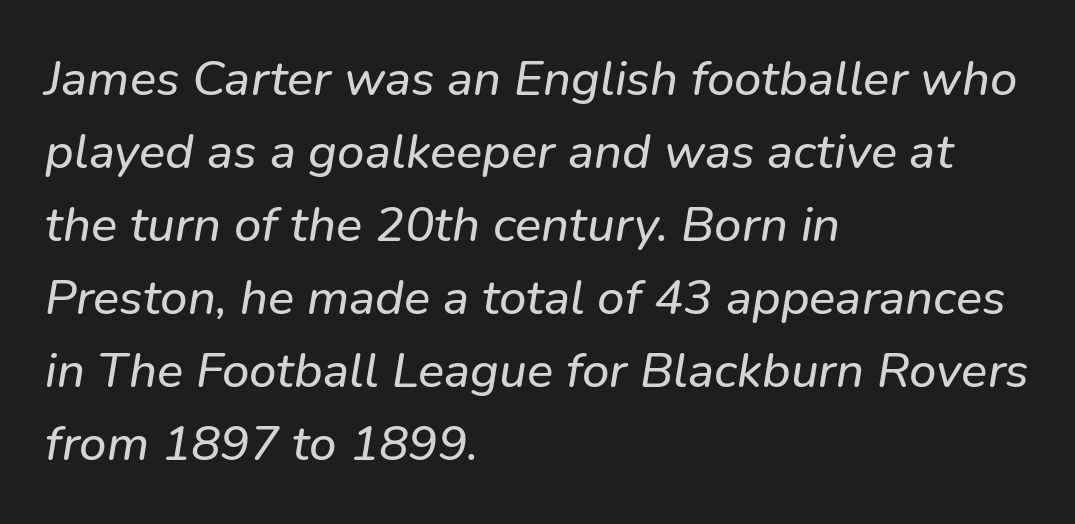
Q: Is the text italic (slanted)? A: Yes, it leans right by about 9 degrees.
Q: Is the text underlined? A: No.
Q: How is the paragraph aligned? A: Left-aligned.
Q: Is the spacing between letters normal or unusually wide? A: Normal.
Q: Is the spacing between lines tight, normal or loose? A: Normal.
Q: Width (condensed, normal, or wide)? A: Normal.
Q: Stroke contrast? A: Low.
Q: x-height? A: Medium.
Q: Monospaced? A: No.
